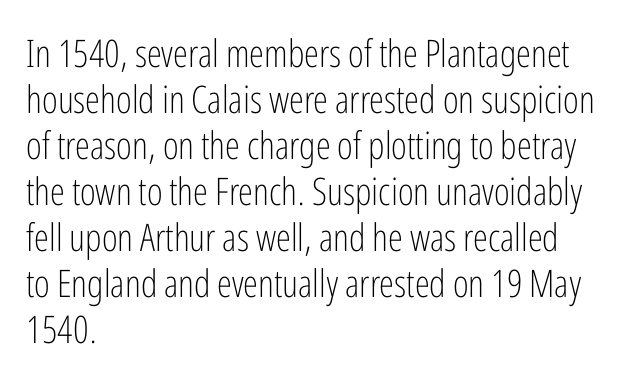
{"serif": "no", "italic": "no", "bold": "no", "weight": "light", "width": "condensed", "stroke_contrast": "low", "x_height": "medium", "monospaced": "no", "underline": "no", "align": "left", "line_spacing_ratio": 1.21, "letter_spacing": "normal", "letter_spacing_em": 0.0, "glyph_px": 38}
